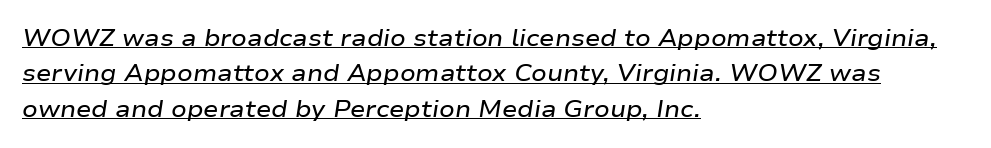
The image shows 23 px text type, italic (leaning right); set left-aligned, normal line spacing (1.54x), normal letter spacing, underlined.
